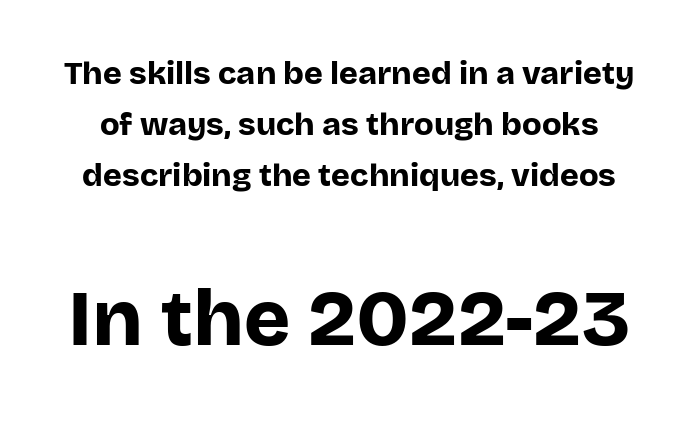
{"serif": "no", "italic": "no", "bold": "yes", "weight": "bold", "width": "normal", "stroke_contrast": "low", "x_height": "large", "monospaced": "no", "underline": "no", "line_spacing": "normal", "line_spacing_ratio": 1.6, "letter_spacing": "normal", "letter_spacing_em": 0.0, "larger_block": "second", "size_ratio": 2.47, "glyph_px": 79}
